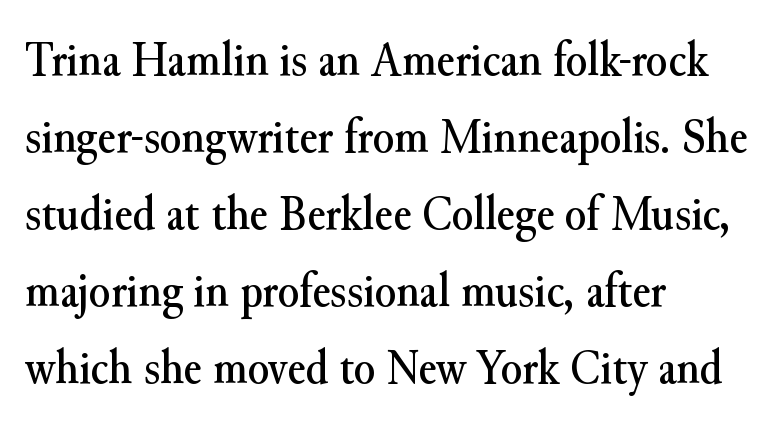
{"serif": "yes", "italic": "no", "width": "normal", "stroke_contrast": "medium", "x_height": "small", "monospaced": "no", "underline": "no", "align": "left", "line_spacing": "normal", "line_spacing_ratio": 1.57, "letter_spacing": "normal", "letter_spacing_em": 0.0, "glyph_px": 49}
